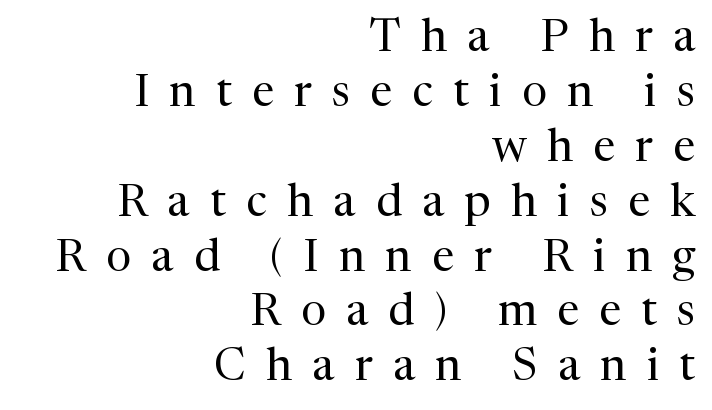
The letters carry serifs — small finishing strokes at the ends of their stems. Weight: not bold — regular or lighter. The setting favours the right margin, as signatures and pull-quotes sometimes do. A clean baseline with only descenders dipping below it. Caption: expanded tracking, letters set apart.
